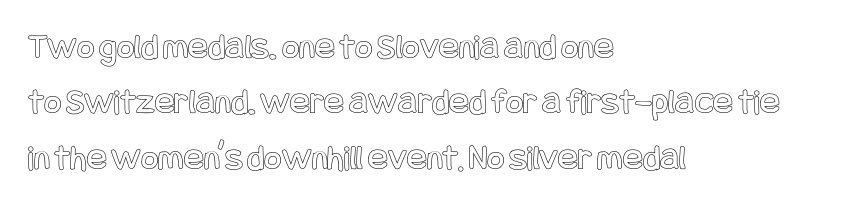
Q: Is the text italic (slanted)? A: No, it is upright.
Q: Is the text underlined? A: No.
Q: How is the paragraph aligned? A: Left-aligned.
Q: Is the spacing between letters normal or unusually wide? A: Normal.
Q: Is the spacing between lines tight, normal or loose? A: Normal.
Q: Width (condensed, normal, or wide)? A: Condensed.
Q: x-height? A: Large.
